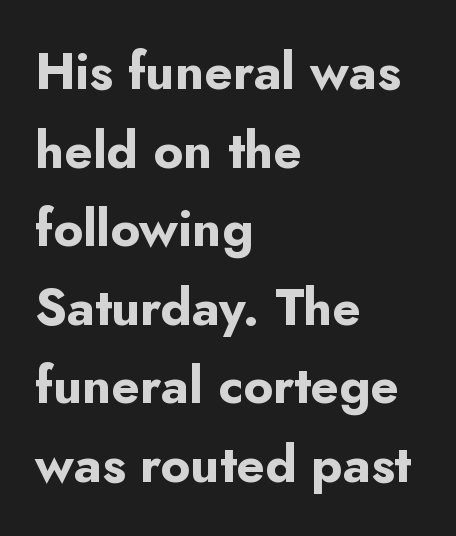
These lines were composed using upright roman letters. Reading down the block, your eye returns to a fixed left position each line. Nope, no serifs anywhere on these letters. Rule under the text: the space is simply empty.
